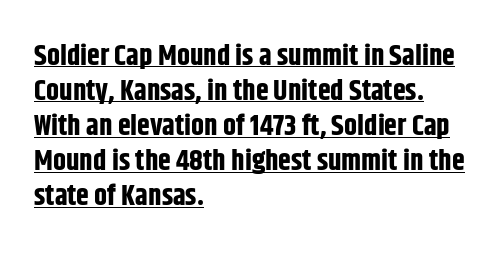
Q: Is the text bold? A: Yes.
Q: Is the text italic (slanted)? A: No, it is upright.
Q: Is the typeface a serif or a sans-serif typeface? A: Sans-serif.
Q: Is the text underlined? A: Yes.
Q: How is the paragraph aligned? A: Left-aligned.
Q: Is the spacing between letters normal or unusually wide? A: Normal.
Q: Width (condensed, normal, or wide)? A: Condensed.
Q: Stroke contrast? A: Low.
Q: x-height? A: Large.
Q: Monospaced? A: No.
